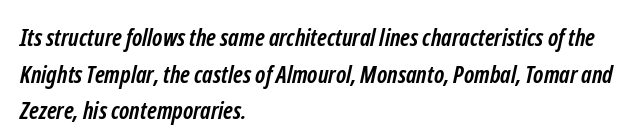
You'd pick this weight for a headline — it's a proper bold. Rule under the text: the space is simply empty. Caption: multi-line text, flush left, ragged right. One glance says typical: line gaps are just what's usual. Honestly, the letter spacing is just normal — you wouldn't notice it.
